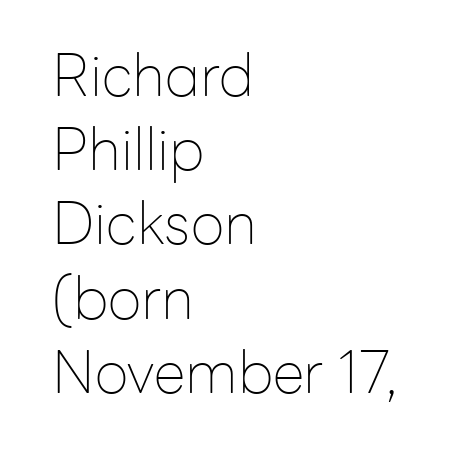
Here the designer chose a conventional face with non-uniform glyph widths. The letterforms sit at book weight or below. Typographically, this falls in the sans-serif category. The lines sit at an ordinary, default distance from one another. Is the letter spacing exaggerated? No — it looks like the ordinary default. A typesetter would mark this as roman, not italic.
